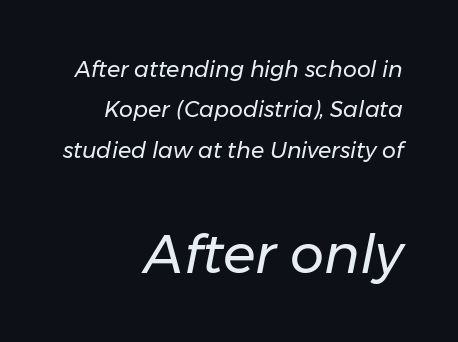
Leftover space on each line is placed entirely before the opening word. Looking at the ascenders, they clearly lean. Ink coverage per letter is moderate at most. Typesetter's note — lower block bumped up in size, upper block left smaller.
